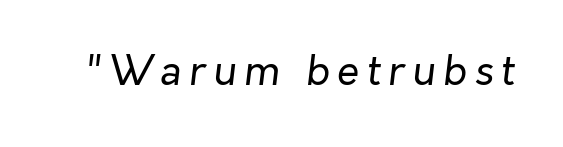
The letters advance in unequal steps, a hallmark of proportional type. Descenders hang freely into open space. You can tell it's italic because the verticals aren't actually vertical. Each stroke keeps to a modest, everyday thickness or less.
